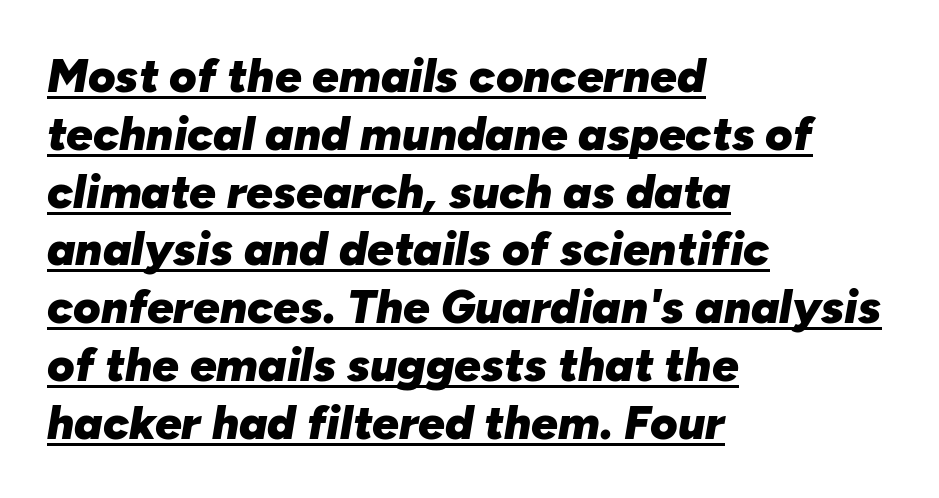
{"italic": "yes", "lean": "right", "slant_degrees": 10, "bold": "yes", "weight": "heavy", "width": "normal", "stroke_contrast": "low", "x_height": "medium", "monospaced": "no", "underline": "yes", "align": "left", "line_spacing_ratio": 1.23, "letter_spacing": "normal", "letter_spacing_em": 0.0, "glyph_px": 47}
